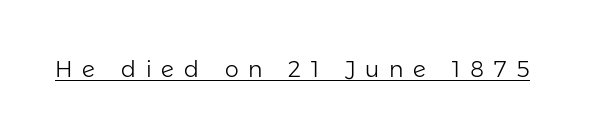
Is the stroke heavy? The answer is a plain regular-or-lighter. The rendering inserts visible extra space after every character. The font's upright variant was chosen for this text. Somebody hit Ctrl+U on this one — the words are underlined.
